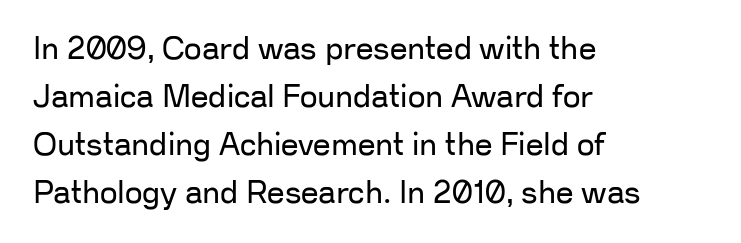
The foot of each line stays bare and open. Heft: none added — not bold. The passage shown is typed in a proportional face where columns would drift. The letters carry no serifs — their stems end cleanly without finishing strokes.
